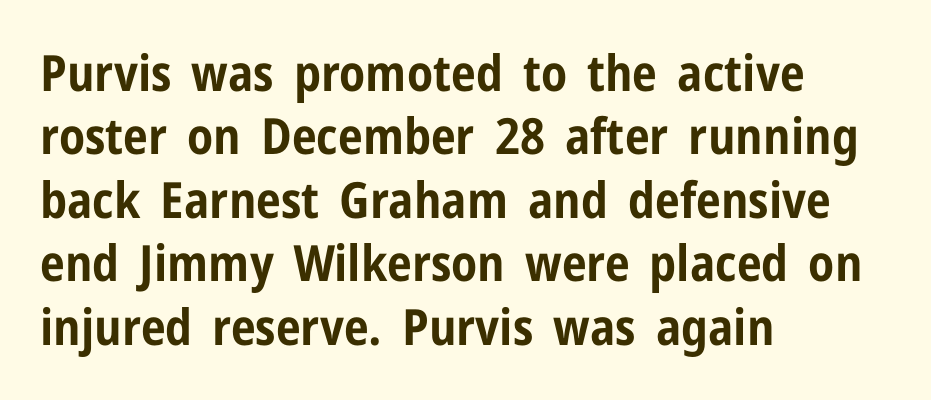
{"serif": "no", "italic": "no", "bold": "yes", "weight": "bold", "width": "condensed", "stroke_contrast": "low", "x_height": "medium", "monospaced": "no", "underline": "no", "align": "left", "line_spacing": "normal", "line_spacing_ratio": 1.27, "letter_spacing": "normal", "letter_spacing_em": 0.0, "glyph_px": 50}
